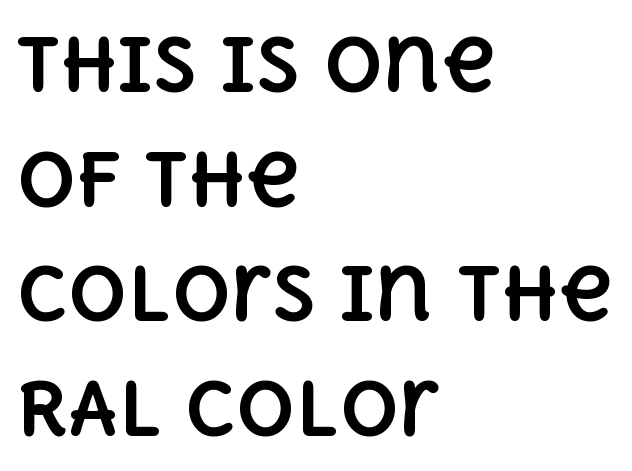
Q: Is the text bold? A: Yes.
Q: Is the text italic (slanted)? A: No, it is upright.
Q: Is the text underlined? A: No.
Q: How is the paragraph aligned? A: Left-aligned.
Q: Is the spacing between letters normal or unusually wide? A: Normal.
Q: Is the spacing between lines tight, normal or loose? A: Normal.
Q: Width (condensed, normal, or wide)? A: Normal.
Q: x-height? A: Large.
Q: Monospaced? A: No.
